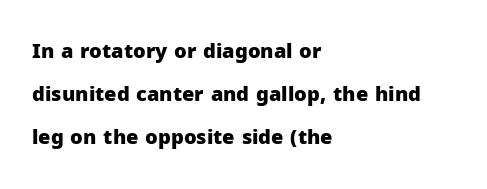
{"italic": "no", "bold": "yes", "underline": "no", "align": "left", "line_spacing": "loose", "line_spacing_ratio": 2.15, "letter_spacing": "normal", "letter_spacing_em": 0.0, "glyph_px": 20}
